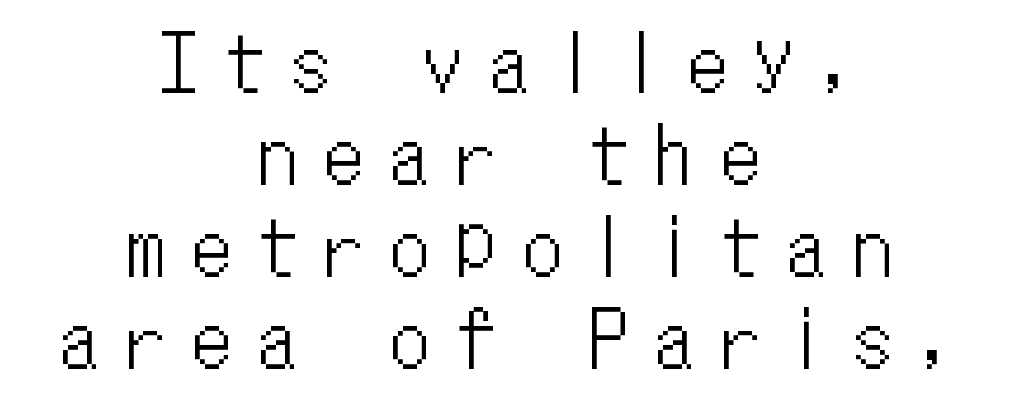
{"italic": "no", "width": "condensed", "stroke_contrast": "low", "x_height": "medium", "monospaced": "yes", "underline": "no", "align": "center", "line_spacing_ratio": 1.21, "letter_spacing": "wide", "letter_spacing_em": 0.37, "glyph_px": 76}
